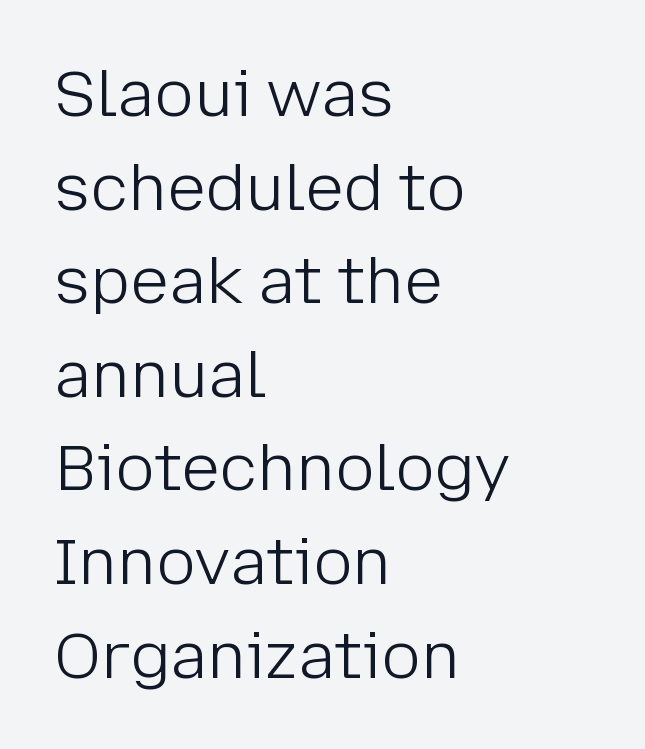
Weight: regular or lighter. The block of text has a typical density, with ordinary space between rows. Nobody touched the tracking dial on this one. A classic flush-left, rag-right setting is used for this passage. The passage shown is typed in a proportional face where columns would drift.
